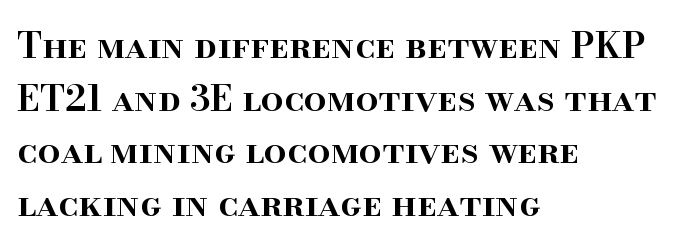
The gaps between neighbouring characters are ordinary and unremarkable. Is there much room between lines? A standard amount, neither cramped nor airy. Do the characters align in a grid? No, the font is proportional. This rendering uses left alignment, leaving the right contour irregular. Words float on clear page, feet unadorned. Does the type have serifs? Yes, each stem ends in a small foot.
